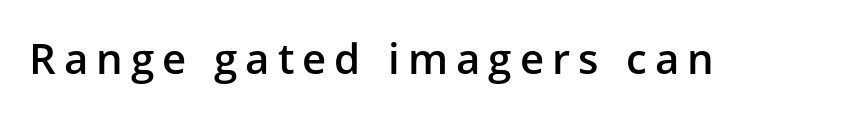
The image shows 42 px semibold sans-serif type, upright; set not underlined; low stroke contrast and a medium x-height.
